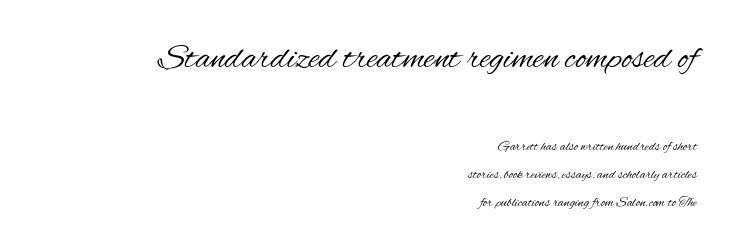
Q: Is the text bold? A: No.
Q: Is the text italic (slanted)? A: Yes.
Q: Is the typeface a serif or a sans-serif typeface? A: Sans-serif.
Q: Is the text underlined? A: No.
Q: How is the paragraph aligned? A: Right-aligned.
Q: Is the spacing between letters normal or unusually wide? A: Normal.
Q: Is the spacing between lines tight, normal or loose? A: Loose.
Q: Which block of text is set in a larger size, the first (top) or the second (bottom)? A: The first (top) one.
Q: Width (condensed, normal, or wide)? A: Condensed.
Q: Stroke contrast? A: Medium.
Q: x-height? A: Small.
Q: Monospaced? A: No.
